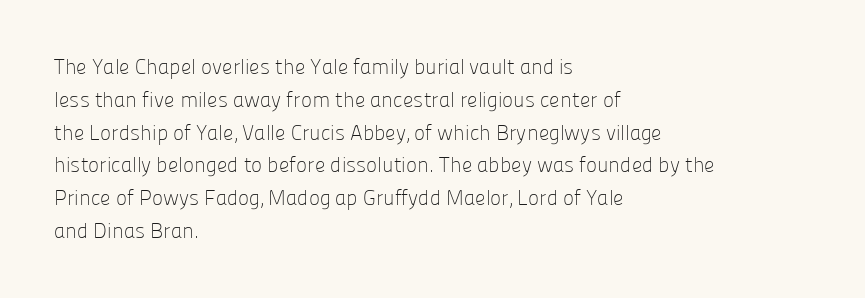
Q: Is the text bold? A: No.
Q: Is the text italic (slanted)? A: No, it is upright.
Q: Is the text underlined? A: No.
Q: How is the paragraph aligned? A: Left-aligned.
Q: Is the spacing between letters normal or unusually wide? A: Normal.
Q: Is the spacing between lines tight, normal or loose? A: Normal.
